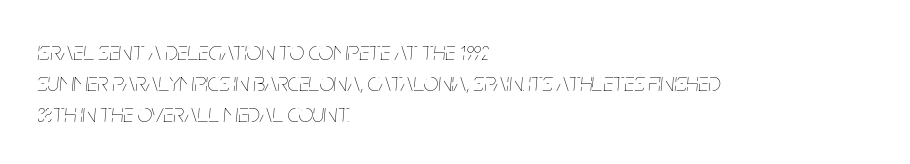
Q: Is the text bold? A: No.
Q: Is the text italic (slanted)? A: Yes, it leans right by about 5 degrees.
Q: Is the text underlined? A: No.
Q: How is the paragraph aligned? A: Left-aligned.
Q: Is the spacing between letters normal or unusually wide? A: Normal.
